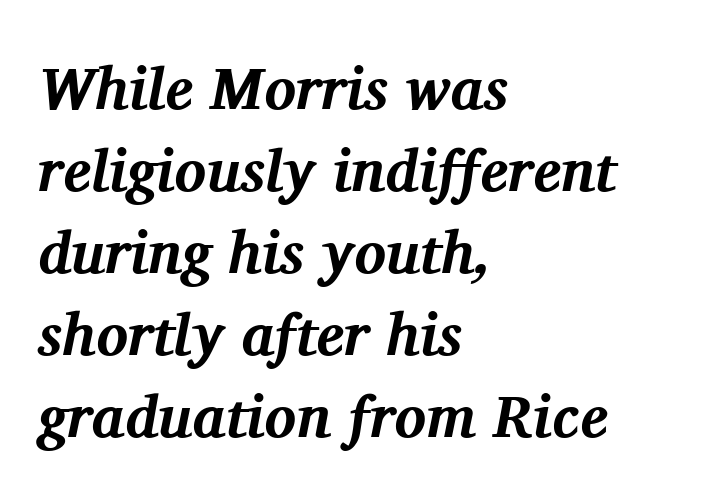
The image shows 59 px bold serif type, italic (leaning right); set left-aligned, normal line spacing (1.39x), normal letter spacing, not underlined; medium stroke contrast and a medium x-height.
